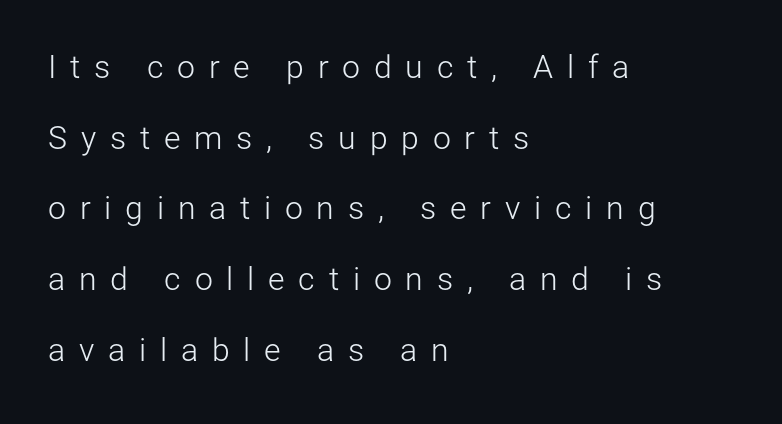
{"serif": "no", "italic": "no", "bold": "no", "weight": "light", "width": "normal", "stroke_contrast": "low", "x_height": "medium", "monospaced": "no", "underline": "no", "align": "left", "line_spacing": "loose", "line_spacing_ratio": 2.21, "letter_spacing": "wide", "letter_spacing_em": 0.43, "glyph_px": 32}
